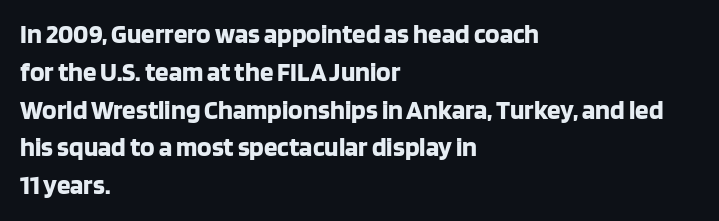
{"italic": "no", "bold": "yes", "underline": "no", "align": "left", "line_spacing": "normal", "line_spacing_ratio": 1.4, "letter_spacing": "normal", "letter_spacing_em": 0.0, "glyph_px": 27}
